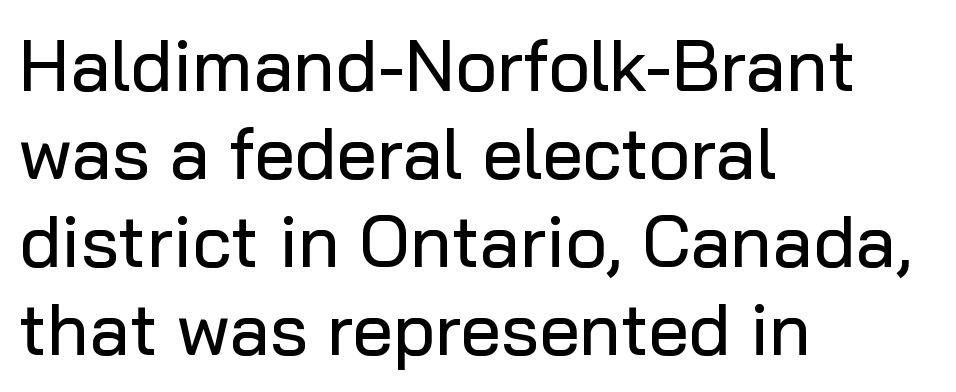
The image shows 72 px sans-serif type, upright; set left-aligned, line spacing 1.22x, normal letter spacing, not underlined; low stroke contrast and a medium x-height.
